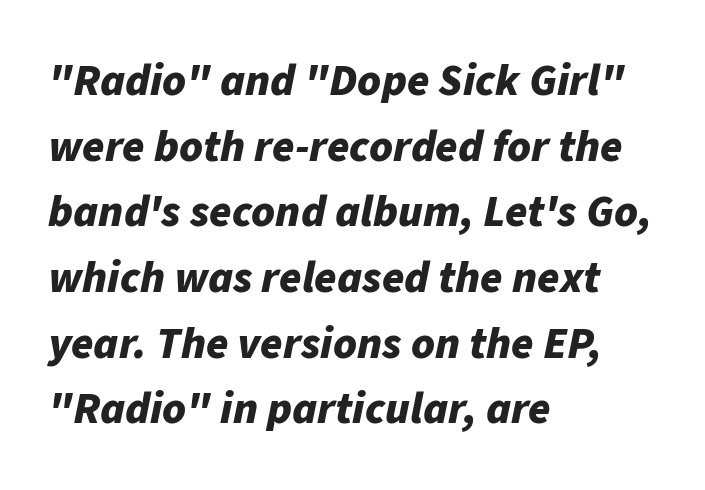
A typesetter would call this proportional, since set widths differ per character. All the whitespace from short lines collects on the right. This sample keeps an unexceptional amount of space between lines. Tall strokes in this sample are angled rather than plumb. Compared with typical body copy, the letter spacing here is the same. Glance below the letters and you will spot only blank space.
